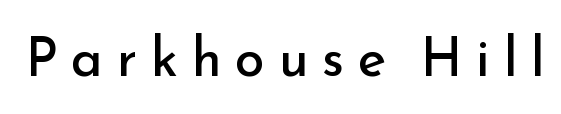
Q: Is the text bold? A: No.
Q: Is the text italic (slanted)? A: No, it is upright.
Q: Is the typeface a serif or a sans-serif typeface? A: Sans-serif.
Q: Is the text underlined? A: No.
Q: Is the spacing between letters normal or unusually wide? A: Unusually wide.
Q: Width (condensed, normal, or wide)? A: Normal.
Q: Stroke contrast? A: Low.
Q: x-height? A: Small.
Q: Monospaced? A: No.
